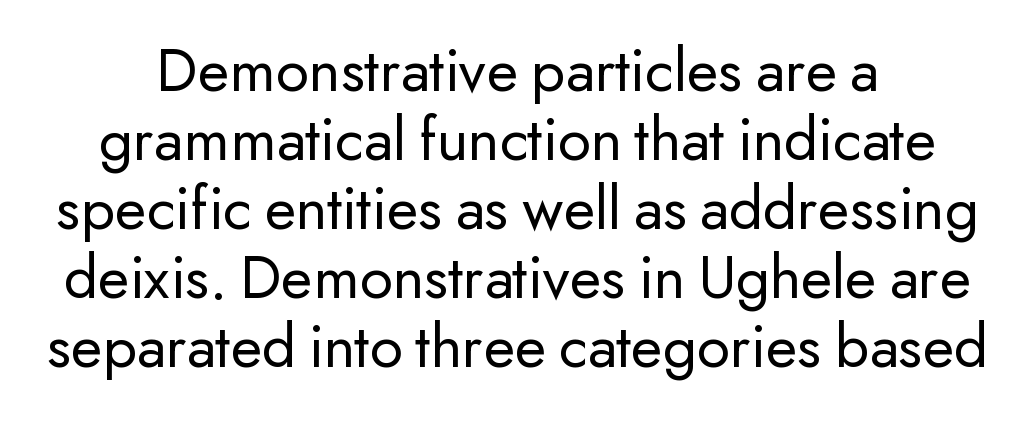
In terms of letterspacing, this is plain default setting. Just letters on the line, the space beneath them empty. The type sits square on the baseline with zero lean. This sample trades vertical openness for compactness between lines. The compositor balanced each line on the midline. The weight tops out at a normal text grade.
